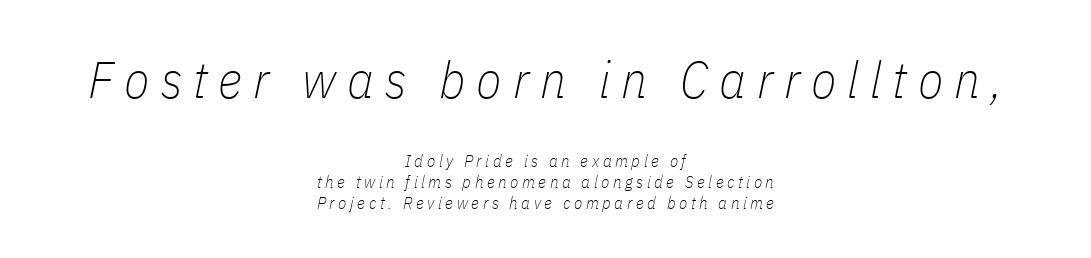
The image shows 52 px thin, condensed type, italic (leaning right); set centered, line spacing 1.22x, unusually wide letter spacing (+0.21 em), not underlined; the first (top) block is 3.06x larger; low stroke contrast and a medium x-height.
